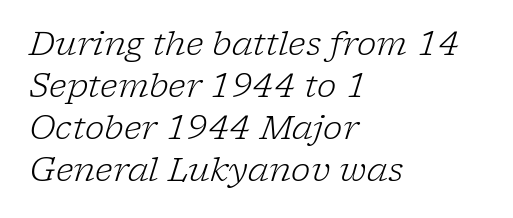
{"serif": "yes", "italic": "yes", "lean": "right", "slant_degrees": 17, "bold": "no", "weight": "light", "width": "normal", "stroke_contrast": "low", "x_height": "medium", "monospaced": "no", "underline": "no", "align": "left", "line_spacing": "normal", "line_spacing_ratio": 1.27, "letter_spacing": "normal", "letter_spacing_em": 0.0, "glyph_px": 33}
